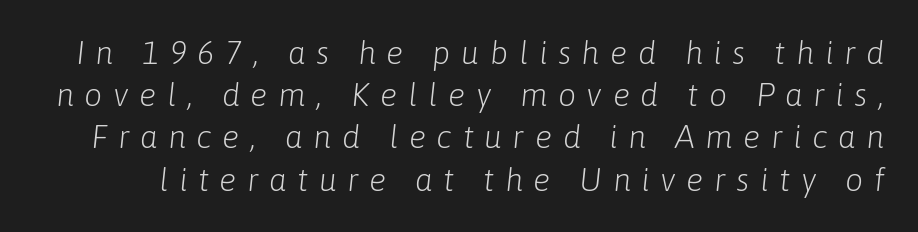
Q: Is the text bold? A: No.
Q: Is the text italic (slanted)? A: Yes, it leans right by about 6 degrees.
Q: Is the text underlined? A: No.
Q: Is the spacing between letters normal or unusually wide? A: Unusually wide.
Q: Is the spacing between lines tight, normal or loose? A: Normal.
Q: Width (condensed, normal, or wide)? A: Normal.
Q: Stroke contrast? A: Low.
Q: x-height? A: Medium.
Q: Monospaced? A: No.
